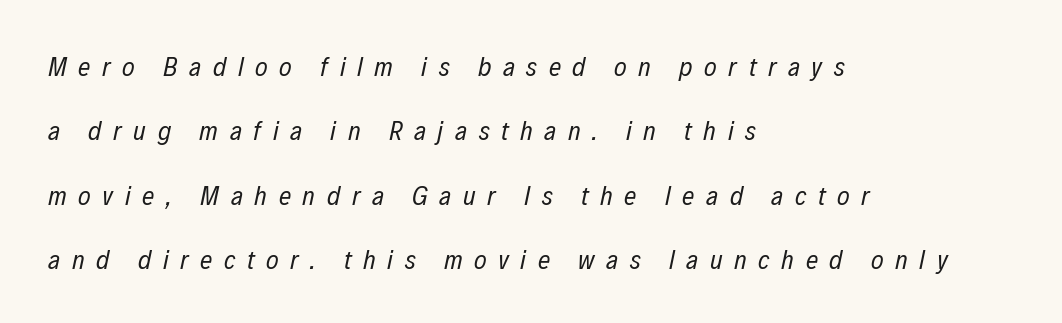
{"italic": "yes", "lean": "right", "slant_degrees": 12, "bold": "no", "underline": "no", "align": "left", "line_spacing": "loose", "line_spacing_ratio": 2.38, "letter_spacing": "wide", "letter_spacing_em": 0.43, "glyph_px": 27}
